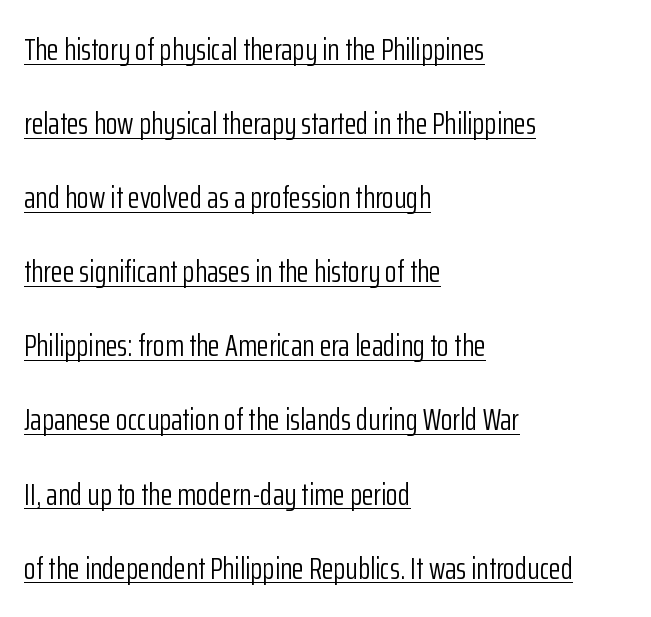
{"serif": "no", "italic": "no", "bold": "no", "weight": "light", "width": "condensed", "stroke_contrast": "low", "x_height": "medium", "monospaced": "no", "underline": "yes", "align": "left", "line_spacing": "loose", "line_spacing_ratio": 2.39, "letter_spacing": "normal", "letter_spacing_em": 0.0, "glyph_px": 31}
